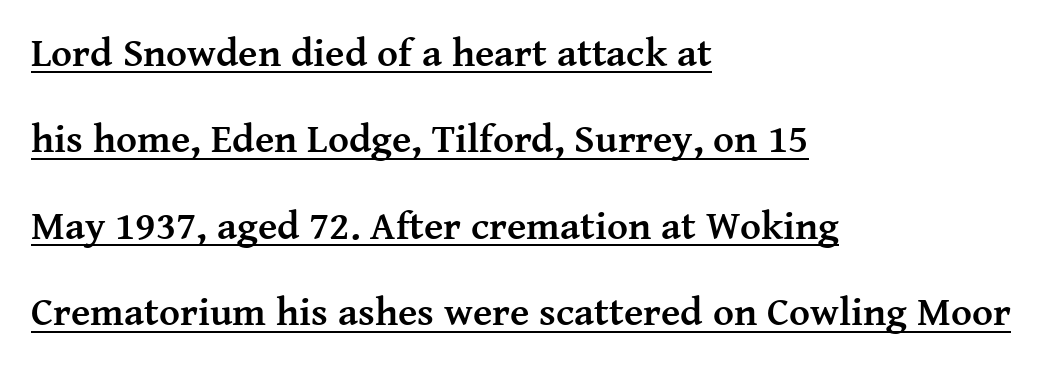
{"serif": "yes", "italic": "no", "bold": "yes", "weight": "semibold", "width": "normal", "stroke_contrast": "medium", "x_height": "medium", "monospaced": "no", "underline": "yes", "align": "left", "line_spacing": "loose", "line_spacing_ratio": 2.16, "letter_spacing": "normal", "letter_spacing_em": 0.0, "glyph_px": 40}
